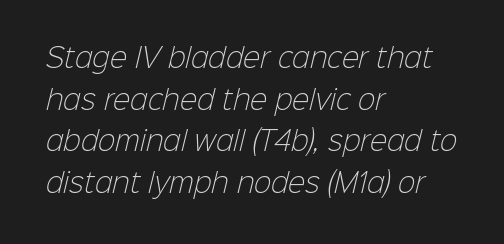
{"bold": "no", "underline": "no", "align": "left", "line_spacing": "normal", "line_spacing_ratio": 1.6, "letter_spacing": "normal", "letter_spacing_em": 0.0, "glyph_px": 26}
